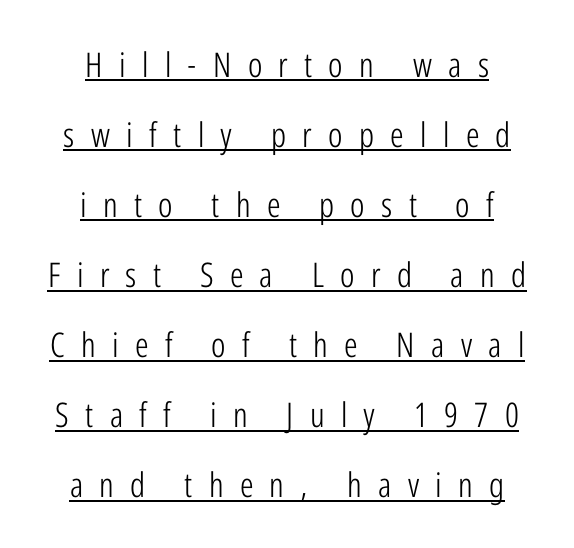
The image shows 34 px light, condensed sans-serif type, upright; set centered, loose line spacing (2.06x), unusually wide letter spacing (+0.48 em), underlined; low stroke contrast and a medium x-height.
